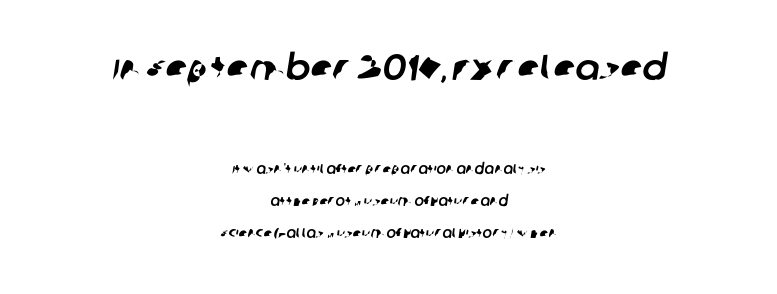
{"serif": "no", "width": "normal", "stroke_contrast": "low", "x_height": "large", "monospaced": "no", "underline": "no", "align": "center", "line_spacing": "loose", "line_spacing_ratio": 2.28, "letter_spacing": "normal", "letter_spacing_em": 0.0, "larger_block": "first", "size_ratio": 2.57, "glyph_px": 36}
